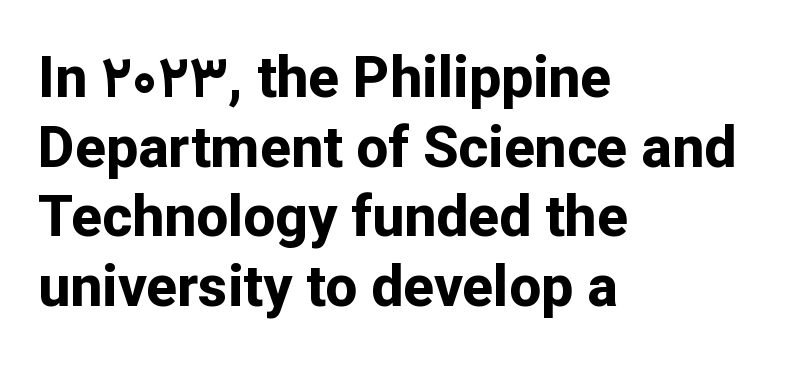
{"serif": "no", "italic": "no", "bold": "yes", "weight": "bold", "width": "normal", "stroke_contrast": "low", "x_height": "medium", "monospaced": "no", "underline": "no", "align": "left", "line_spacing_ratio": 1.22, "letter_spacing": "normal", "letter_spacing_em": 0.0, "glyph_px": 57}
